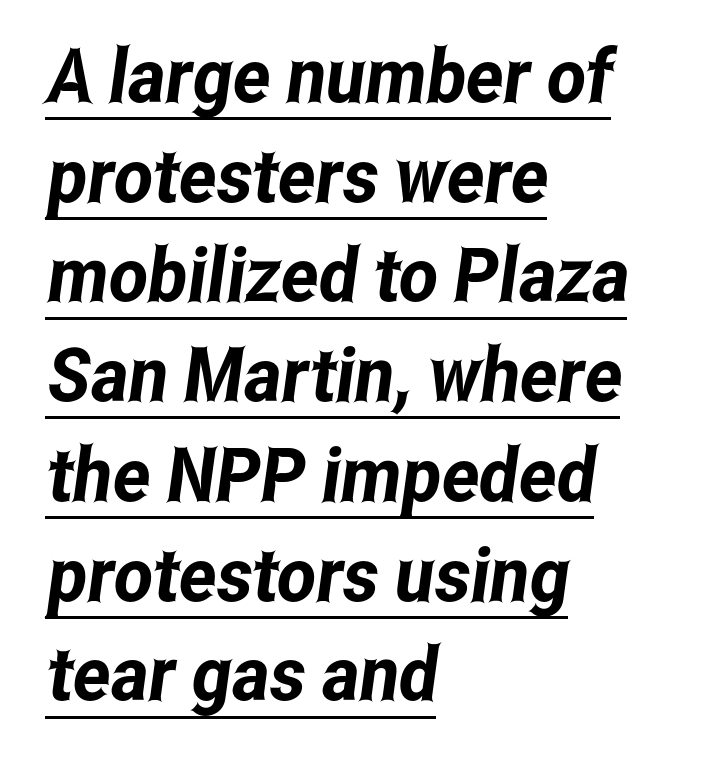
Q: Is the typeface a serif or a sans-serif typeface? A: Sans-serif.
Q: Is the text underlined? A: Yes.
Q: How is the paragraph aligned? A: Left-aligned.
Q: Is the spacing between letters normal or unusually wide? A: Normal.
Q: Is the spacing between lines tight, normal or loose? A: Normal.
Q: Width (condensed, normal, or wide)? A: Condensed.
Q: Stroke contrast? A: Low.
Q: x-height? A: Medium.
Q: Monospaced? A: No.
